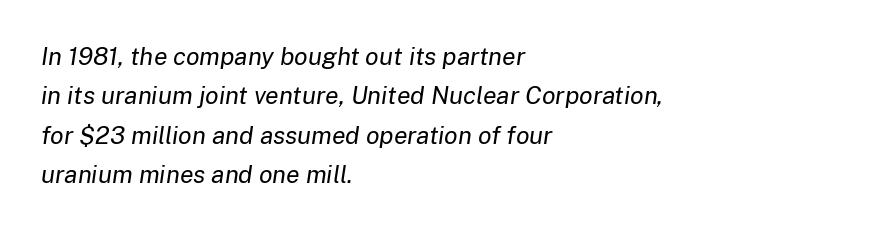
Q: Is the text bold? A: No.
Q: Is the text italic (slanted)? A: Yes, it leans right by about 8 degrees.
Q: Is the text underlined? A: No.
Q: How is the paragraph aligned? A: Left-aligned.
Q: Is the spacing between letters normal or unusually wide? A: Normal.
Q: Is the spacing between lines tight, normal or loose? A: Normal.
